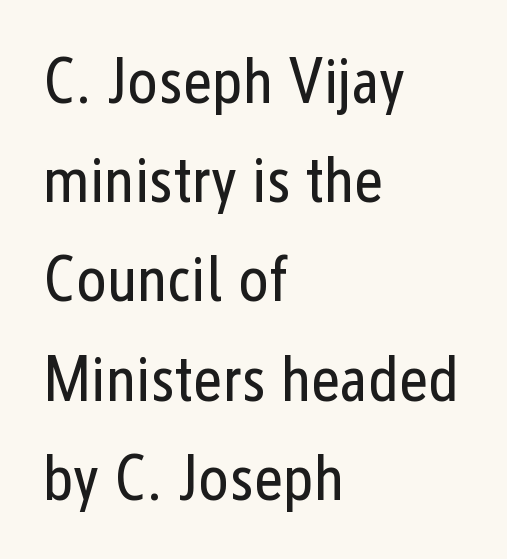
{"serif": "no", "italic": "no", "bold": "no", "weight": "regular", "width": "condensed", "stroke_contrast": "low", "x_height": "medium", "monospaced": "no", "underline": "no", "align": "left", "line_spacing": "normal", "line_spacing_ratio": 1.55, "letter_spacing": "normal", "letter_spacing_em": 0.0, "glyph_px": 64}
